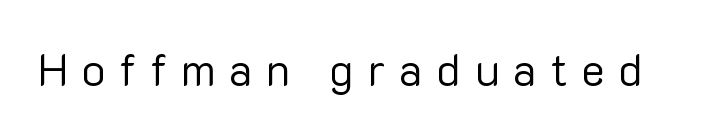
The image shows 45 px regular-weight sans-serif type, upright; set unusually wide letter spacing (+0.3 em), not underlined; low stroke contrast and a medium x-height.
